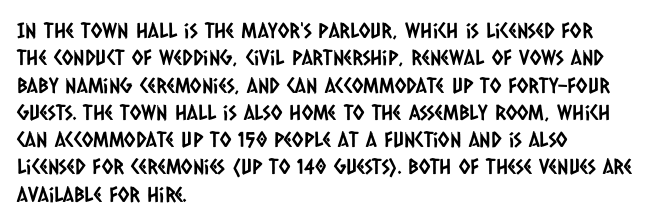
Q: Is the text underlined? A: No.
Q: How is the paragraph aligned? A: Left-aligned.
Q: Is the spacing between letters normal or unusually wide? A: Normal.
Q: Is the spacing between lines tight, normal or loose? A: Normal.
